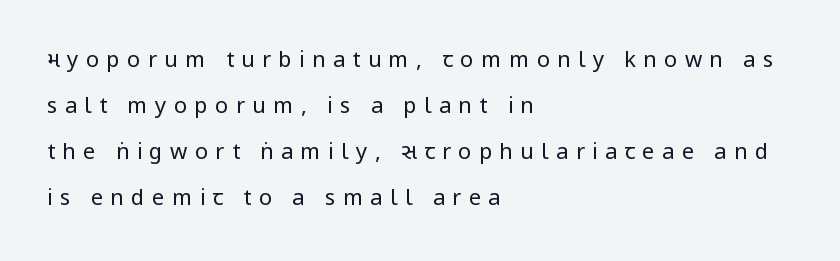
The letterforms sit at book weight or below. Reading down the block, your eye returns to a fixed left position each line. Tracking value appears strongly positive — letters spread wide. When letters stand straight like this, we call the style roman or upright. The line-height multiplier appears high, well above default. Decoration check: the copy has no underline.
